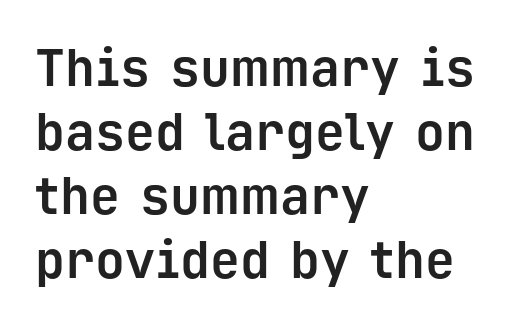
Q: Is the text bold? A: Yes.
Q: Is the text italic (slanted)? A: No, it is upright.
Q: Is the typeface a serif or a sans-serif typeface? A: Sans-serif.
Q: Is the text underlined? A: No.
Q: How is the paragraph aligned? A: Left-aligned.
Q: Is the spacing between letters normal or unusually wide? A: Normal.
Q: Is the spacing between lines tight, normal or loose? A: Normal.
Q: Width (condensed, normal, or wide)? A: Normal.
Q: Stroke contrast? A: Low.
Q: x-height? A: Medium.
Q: Monospaced? A: Yes.
